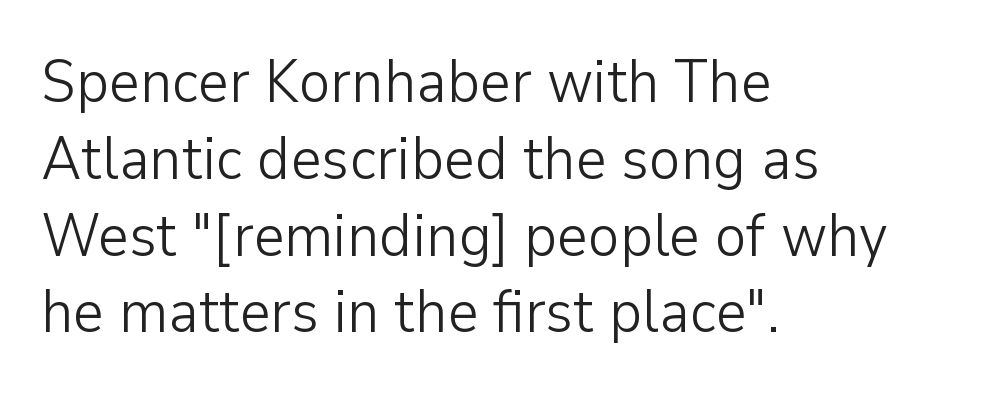
The image shows 60 px light sans-serif type, upright; set left-aligned, normal line spacing (1.28x), normal letter spacing, not underlined; low stroke contrast and a medium x-height.
